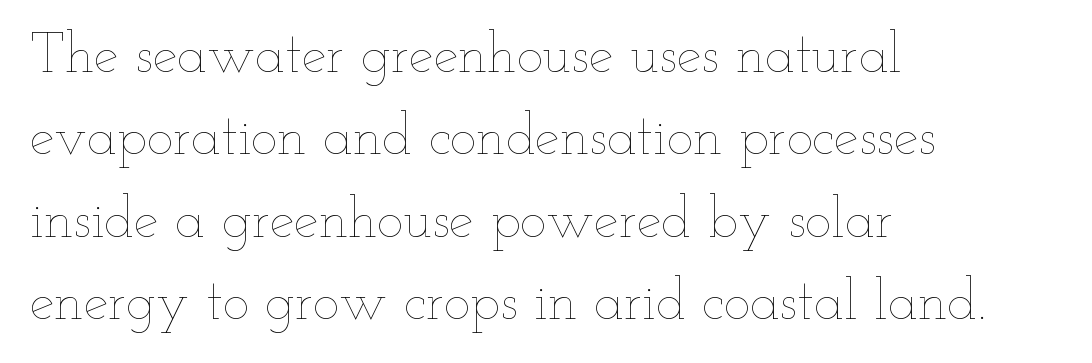
The image shows 56 px thin, wide type, upright; set left-aligned, normal line spacing (1.47x), normal letter spacing, not underlined; low stroke contrast and a small x-height.
